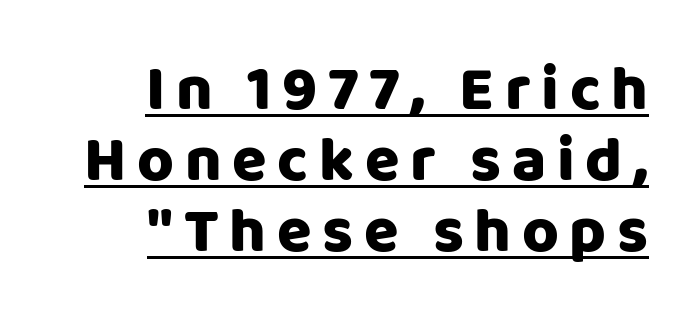
Q: Is the text italic (slanted)? A: No, it is upright.
Q: Is the typeface a serif or a sans-serif typeface? A: Sans-serif.
Q: Is the text underlined? A: Yes.
Q: How is the paragraph aligned? A: Right-aligned.
Q: Is the spacing between lines tight, normal or loose? A: Tight.
Q: Width (condensed, normal, or wide)? A: Normal.
Q: Stroke contrast? A: Low.
Q: x-height? A: Large.
Q: Monospaced? A: No.
